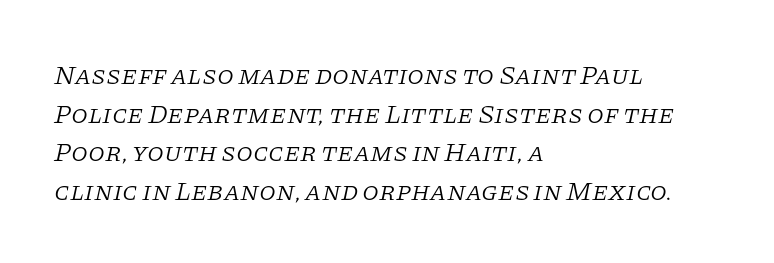
The strip under each line holds only bare page. The axis of the letterforms is tilted away from vertical. A normal amount of white space separates one row of letters from the next. Nothing heavy about these letters — not bold at all. How are the letters spaced? Ordinarily, with no added tracking. These lines stack with their left ends in a neat column.
